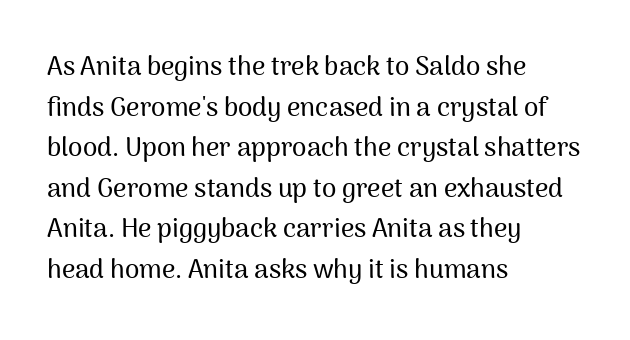
{"italic": "no", "underline": "no", "align": "left", "line_spacing": "normal", "line_spacing_ratio": 1.56, "letter_spacing": "normal", "letter_spacing_em": 0.0, "glyph_px": 26}
